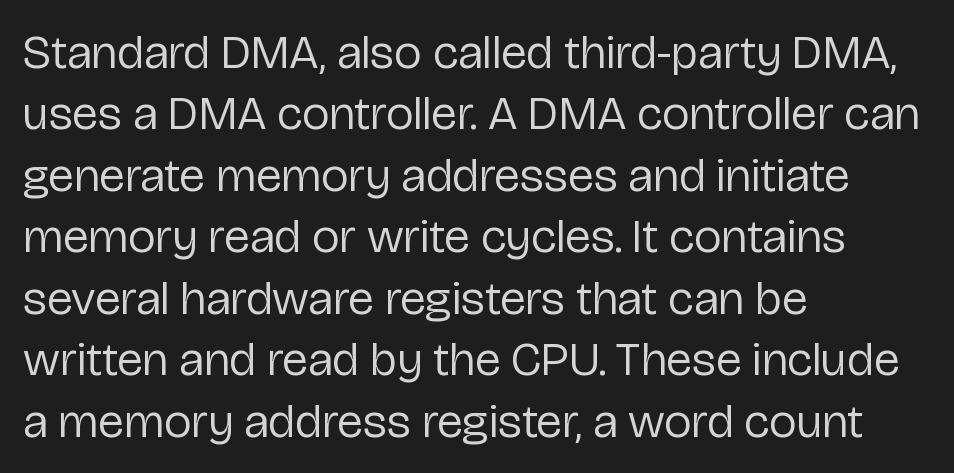
{"serif": "no", "italic": "no", "bold": "no", "weight": "regular", "width": "normal", "stroke_contrast": "low", "x_height": "medium", "monospaced": "no", "underline": "no", "align": "left", "line_spacing": "normal", "line_spacing_ratio": 1.28, "letter_spacing": "normal", "letter_spacing_em": 0.0, "glyph_px": 48}
